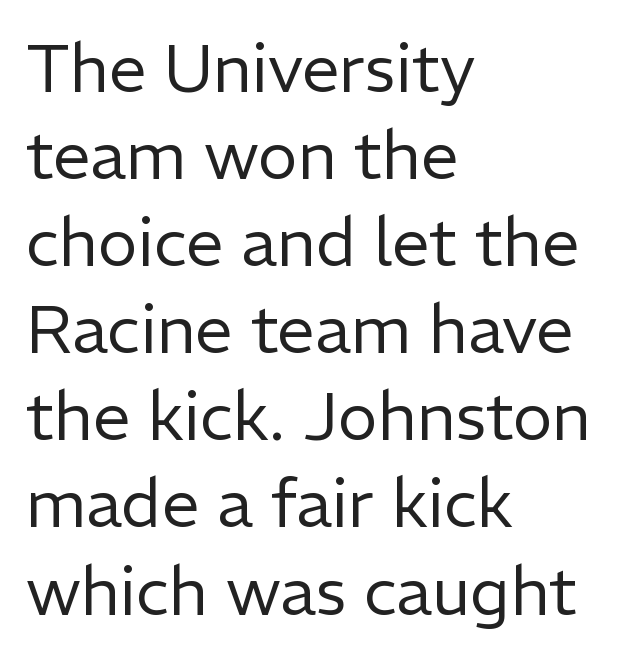
Q: Is the text bold? A: No.
Q: Is the text italic (slanted)? A: No, it is upright.
Q: Is the typeface a serif or a sans-serif typeface? A: Sans-serif.
Q: Is the text underlined? A: No.
Q: How is the paragraph aligned? A: Left-aligned.
Q: Is the spacing between letters normal or unusually wide? A: Normal.
Q: Is the spacing between lines tight, normal or loose? A: Normal.
Q: Width (condensed, normal, or wide)? A: Normal.
Q: Stroke contrast? A: Low.
Q: x-height? A: Medium.
Q: Monospaced? A: No.
